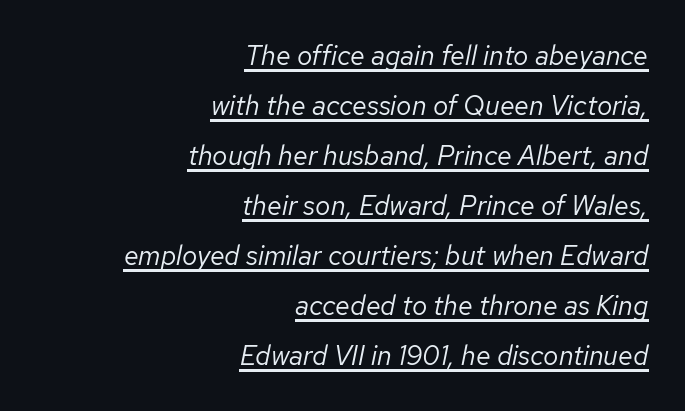
Slanted lettering throughout. Students, observe the line beneath the letters — that is underlining. Stroke mass is kept to a normal reading level or below. All the whitespace from short lines collects on the left.
